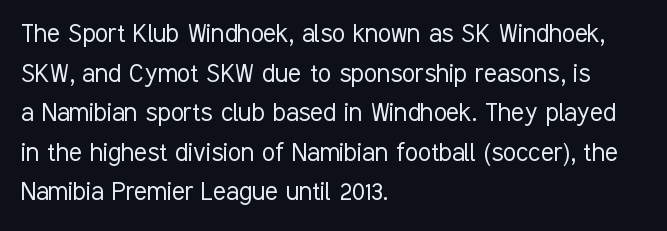
Q: Is the text bold? A: No.
Q: Is the text italic (slanted)? A: No, it is upright.
Q: Is the typeface a serif or a sans-serif typeface? A: Sans-serif.
Q: Is the text underlined? A: No.
Q: How is the paragraph aligned? A: Left-aligned.
Q: Is the spacing between letters normal or unusually wide? A: Normal.
Q: Is the spacing between lines tight, normal or loose? A: Normal.
Q: Width (condensed, normal, or wide)? A: Condensed.
Q: Stroke contrast? A: Low.
Q: x-height? A: Medium.
Q: Monospaced? A: No.
